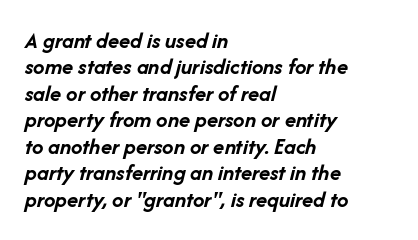
The axis of the letterforms is tilted away from vertical. Does the copy run flush right? No — it runs flush left. In terms of weight, the rendering is a true, heavy bold. The foot of each line stays bare and open. The face used here is rendered with its standard letterfit.
